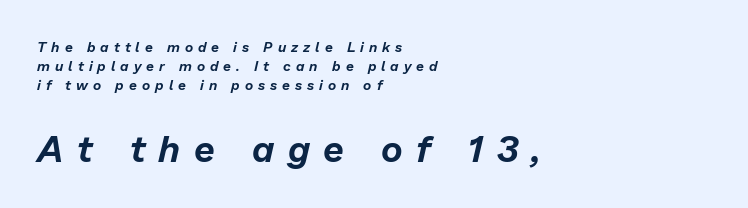
The image shows 37 px text type, italic (leaning right); set left-aligned, normal line spacing (1.36x), unusually wide letter spacing (+0.36 em), not underlined; the second (bottom) block is 2.64x larger; low stroke contrast and a medium x-height.
